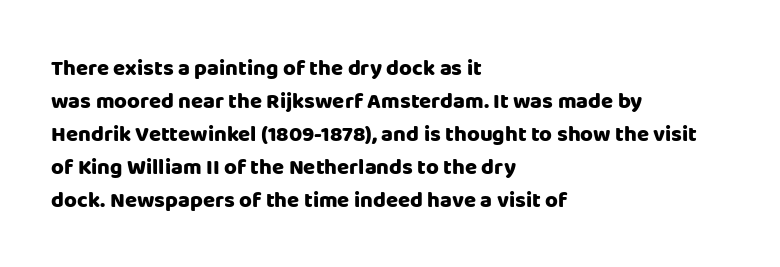
You'd pick this weight for a headline — it's a proper bold. The lettering holds an erect, upright posture throughout. Glance below the letters and you will spot only blank space. Layout note: lines flush left. Characters follow at the spacing the type designer built in. These lines sit exactly where default settings would place them.
